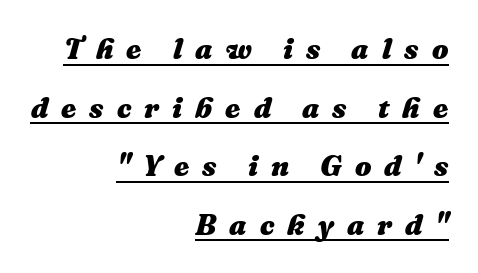
{"italic": "yes", "lean": "right", "slant_degrees": 16, "bold": "yes", "weight": "heavy", "width": "normal", "stroke_contrast": "medium", "x_height": "medium", "monospaced": "no", "underline": "yes", "align": "right", "line_spacing": "loose", "line_spacing_ratio": 2.02, "letter_spacing": "wide", "letter_spacing_em": 0.45, "glyph_px": 29}
